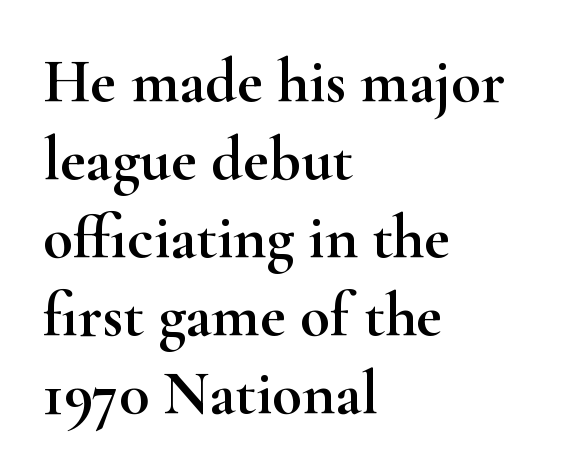
The setting favours the left margin, as ordinary paragraphs usually do. Each letter keeps its own natural width here, so spacing adapts to shape. Decoration check: the copy has no underline. The passage shown is typeset with a serif family.
